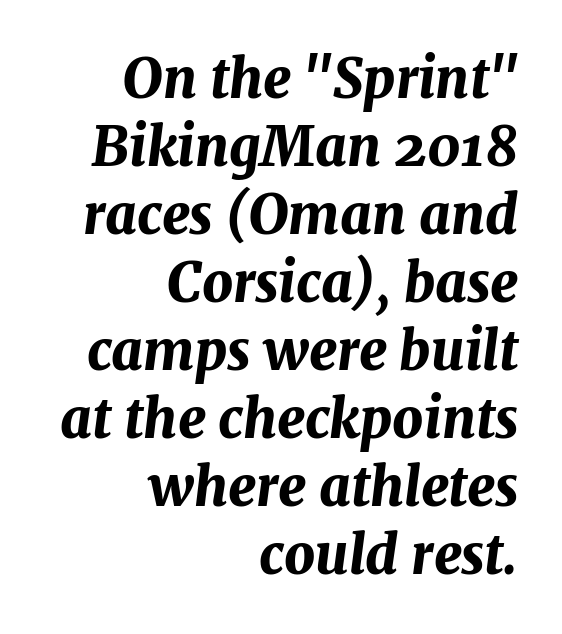
{"italic": "yes", "lean": "right", "slant_degrees": 7, "bold": "yes", "weight": "bold", "width": "normal", "stroke_contrast": "medium", "x_height": "medium", "monospaced": "no", "underline": "no", "align": "right", "line_spacing": "normal", "line_spacing_ratio": 1.26, "letter_spacing": "normal", "letter_spacing_em": 0.0, "glyph_px": 54}
